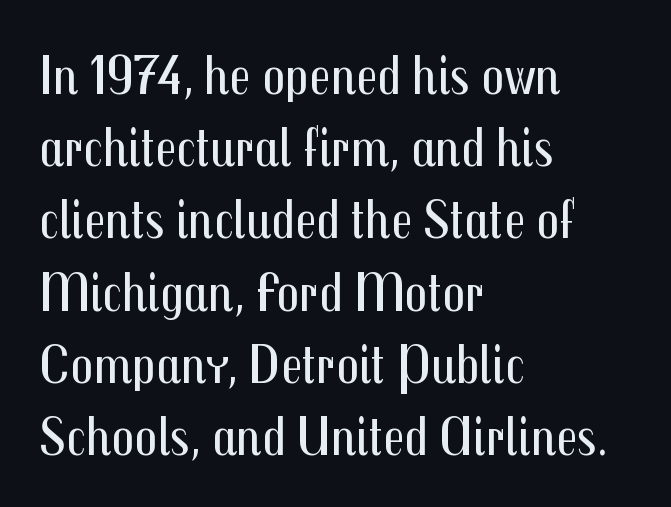
The image shows 56 px regular-weight, condensed sans-serif type, upright; set left-aligned, normal line spacing (1.29x), normal letter spacing, not underlined; medium stroke contrast and a medium x-height.
